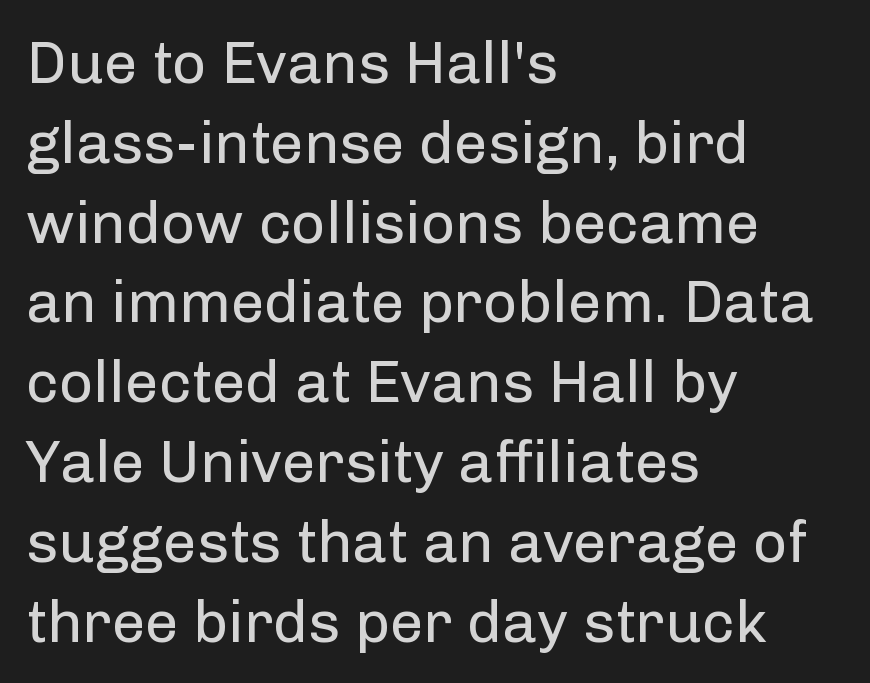
Look at the tracking — it's just the regular setting, nothing added. No extra ink here — the face is not bold. The axis of the letterforms is exactly vertical. The strip under each line holds only bare page. Line beginnings align vertically; line endings do not. Looks like regular typesetting: each glyph gets only the width it needs.
